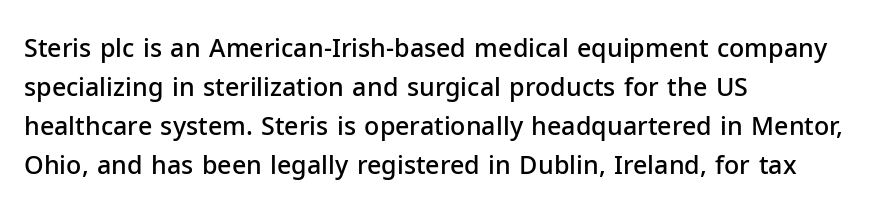
Nope, not italic — everything's standing straight. Semibold letterforms, between regular and bold. A typesetter would call this leading conventional body-copy spacing. Any mark beneath the type? The region is blank. The rendering anchors every line to the left-hand side. Letter spacing: default.
